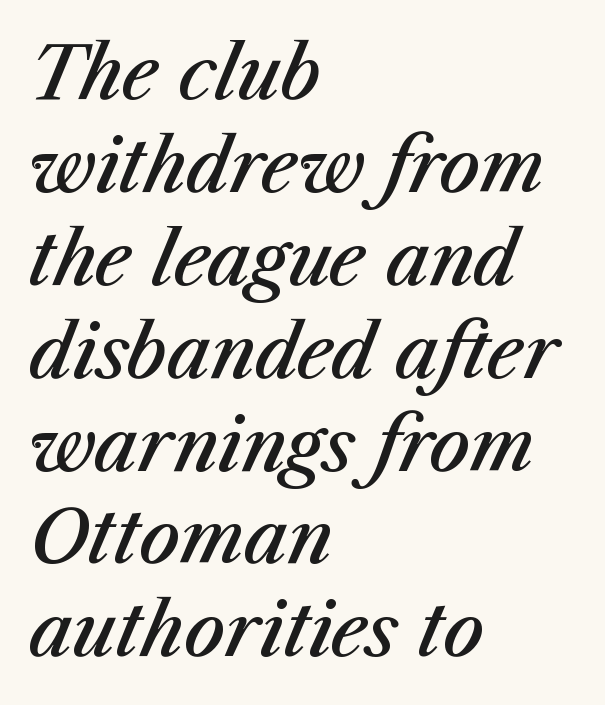
Q: Is the text bold? A: Semi-bold.
Q: Is the text italic (slanted)? A: Yes, it leans right by about 23 degrees.
Q: Is the text underlined? A: No.
Q: How is the paragraph aligned? A: Left-aligned.
Q: Is the spacing between letters normal or unusually wide? A: Normal.
Q: Is the spacing between lines tight, normal or loose? A: Normal.
Q: Width (condensed, normal, or wide)? A: Normal.
Q: Stroke contrast? A: Medium.
Q: x-height? A: Medium.
Q: Monospaced? A: No.
